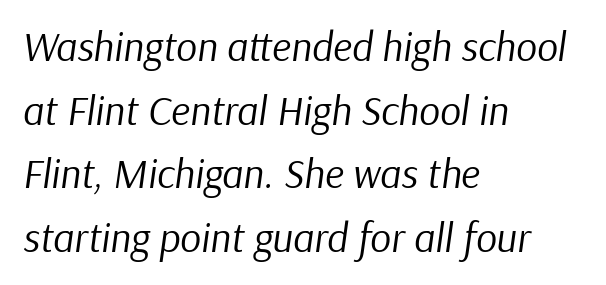
The image shows 41 px regular-weight type, italic (leaning right); set left-aligned, normal line spacing (1.55x), normal letter spacing, not underlined; low stroke contrast and a medium x-height.
